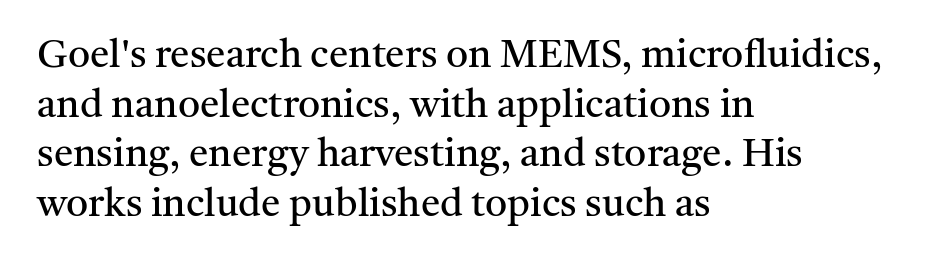
{"serif": "yes", "italic": "no", "bold": "no", "weight": "regular", "width": "normal", "stroke_contrast": "medium", "x_height": "medium", "monospaced": "no", "underline": "no", "align": "left", "line_spacing": "normal", "line_spacing_ratio": 1.27, "letter_spacing": "normal", "letter_spacing_em": 0.0, "glyph_px": 39}
